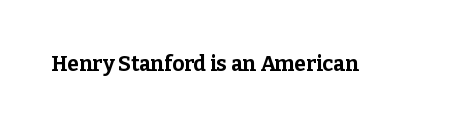
Q: Is the text bold? A: Yes.
Q: Is the text italic (slanted)? A: No, it is upright.
Q: Is the text underlined? A: No.
Q: Is the spacing between letters normal or unusually wide? A: Normal.
